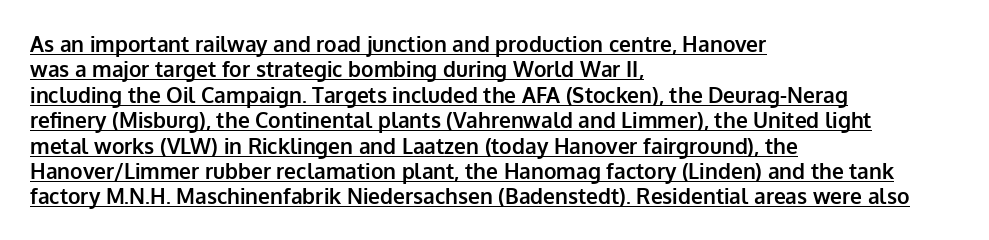
Q: Is the text bold? A: Yes.
Q: Is the text italic (slanted)? A: No, it is upright.
Q: Is the text underlined? A: Yes.
Q: How is the paragraph aligned? A: Left-aligned.
Q: Is the spacing between letters normal or unusually wide? A: Normal.
